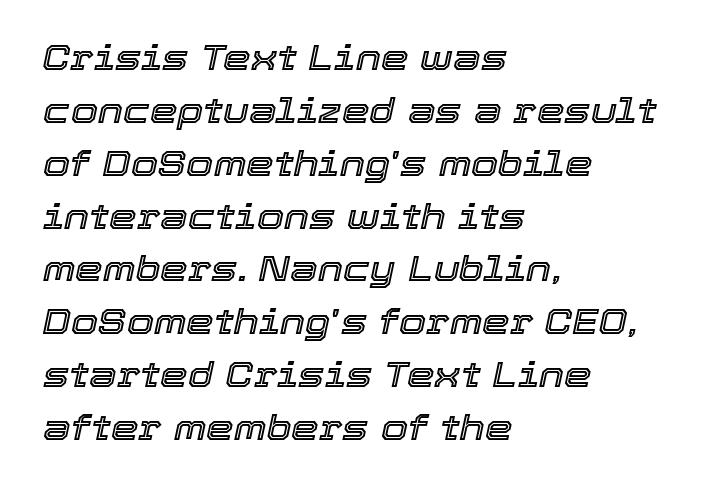
The passage shown is typed in a proportional face where columns would drift. This rendering leaves character spacing at its baseline value. This rendering features lettering with no underline. This is oblique type, the kind used for emphasis or titles. Honestly, the row spacing looks completely unremarkable. Short and long lines alike share a common starting point at left.
